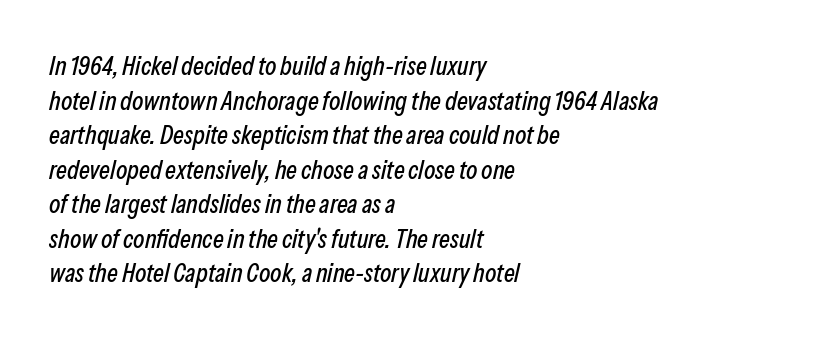
Horizontal bands of white between lines are of average thickness. Alignment: flush left. A typesetter would mark this as italic. Unmarked baselines from the first word to the last. This rendering leaves character spacing at its baseline value.
